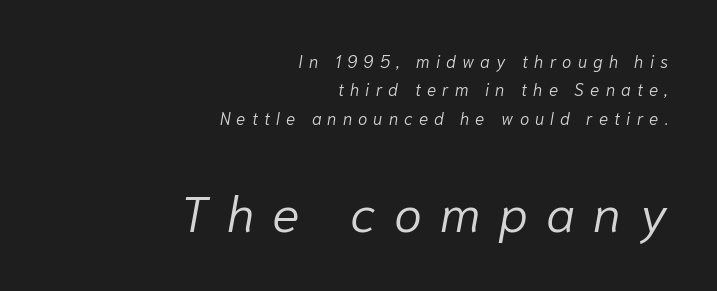
The image shows 51 px light type, italic (leaning right); set right-aligned, normal line spacing (1.67x), unusually wide letter spacing (+0.36 em), not underlined; the second (bottom) block is 3.0x larger; low stroke contrast and a medium x-height.
